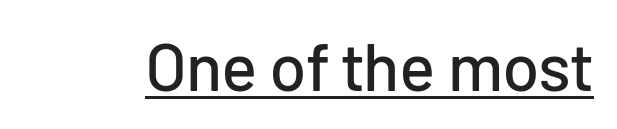
Q: Is the text italic (slanted)? A: No, it is upright.
Q: Is the typeface a serif or a sans-serif typeface? A: Sans-serif.
Q: Is the text underlined? A: Yes.
Q: Is the spacing between letters normal or unusually wide? A: Normal.
Q: Width (condensed, normal, or wide)? A: Normal.
Q: Stroke contrast? A: Low.
Q: x-height? A: Medium.
Q: Monospaced? A: No.
